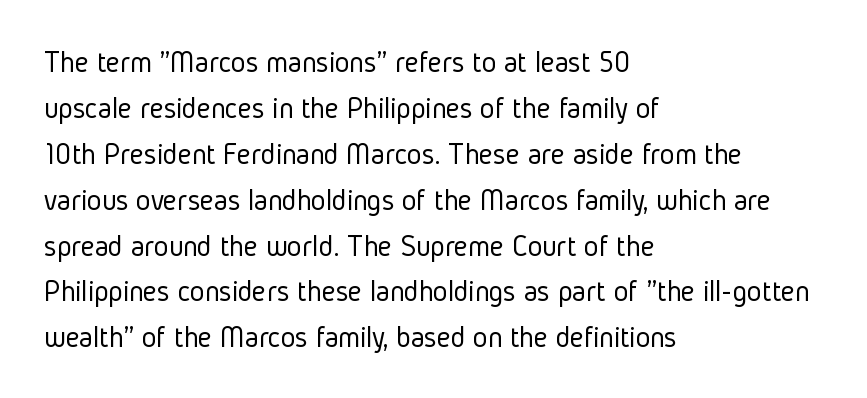
The image shows 31 px light, condensed sans-serif type, upright; set left-aligned, normal line spacing (1.48x), normal letter spacing, not underlined; low stroke contrast and a medium x-height.
